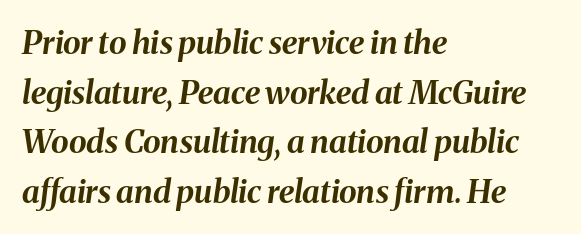
Descenders hang freely into open space. The rendering uses natural spacing where letterforms have individual widths. Plenty of ink on the page — the face is bold. In terms of letterspacing, this is plain default setting. The typesetter chose a ragged-right arrangement here.
